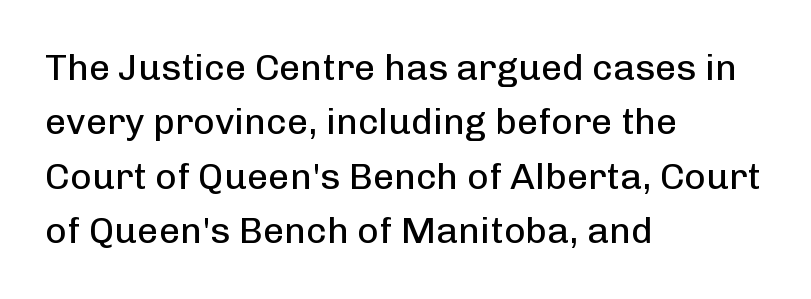
Q: Is the text bold? A: No.
Q: Is the text italic (slanted)? A: No, it is upright.
Q: Is the typeface a serif or a sans-serif typeface? A: Sans-serif.
Q: Is the text underlined? A: No.
Q: How is the paragraph aligned? A: Left-aligned.
Q: Is the spacing between letters normal or unusually wide? A: Normal.
Q: Is the spacing between lines tight, normal or loose? A: Normal.
Q: Width (condensed, normal, or wide)? A: Normal.
Q: Stroke contrast? A: Low.
Q: x-height? A: Medium.
Q: Monospaced? A: No.
